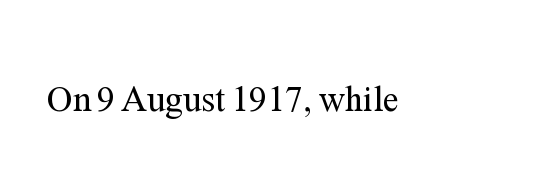
Q: Is the text bold? A: No.
Q: Is the text italic (slanted)? A: No, it is upright.
Q: Is the typeface a serif or a sans-serif typeface? A: Serif.
Q: Is the text underlined? A: No.
Q: Is the spacing between letters normal or unusually wide? A: Normal.
Q: Width (condensed, normal, or wide)? A: Normal.
Q: Stroke contrast? A: Medium.
Q: x-height? A: Medium.
Q: Monospaced? A: No.
